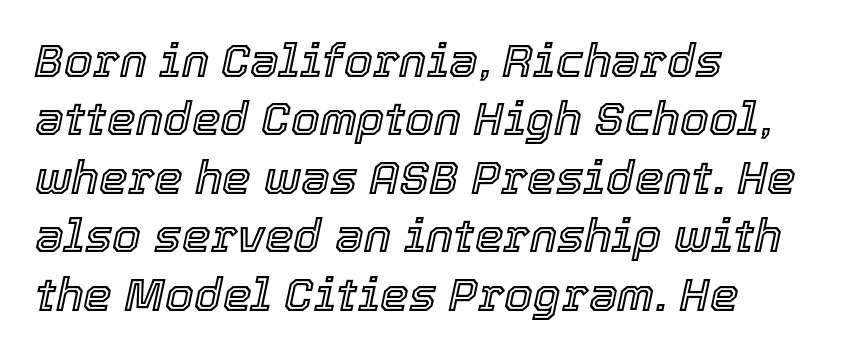
Q: Is the text italic (slanted)? A: Yes, it leans right by about 12 degrees.
Q: Is the text underlined? A: No.
Q: How is the paragraph aligned? A: Left-aligned.
Q: Is the spacing between letters normal or unusually wide? A: Normal.
Q: Is the spacing between lines tight, normal or loose? A: Normal.
Q: Width (condensed, normal, or wide)? A: Normal.
Q: x-height? A: Medium.
Q: Monospaced? A: No.
